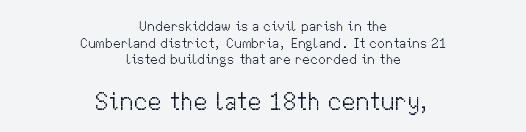
Q: Is the text bold? A: No.
Q: Is the text italic (slanted)? A: No, it is upright.
Q: Is the text underlined? A: No.
Q: How is the paragraph aligned? A: Centered.
Q: Is the spacing between letters normal or unusually wide? A: Normal.
Q: Which block of text is set in a larger size, the first (top) or the second (bottom)? A: The second (bottom) one.
